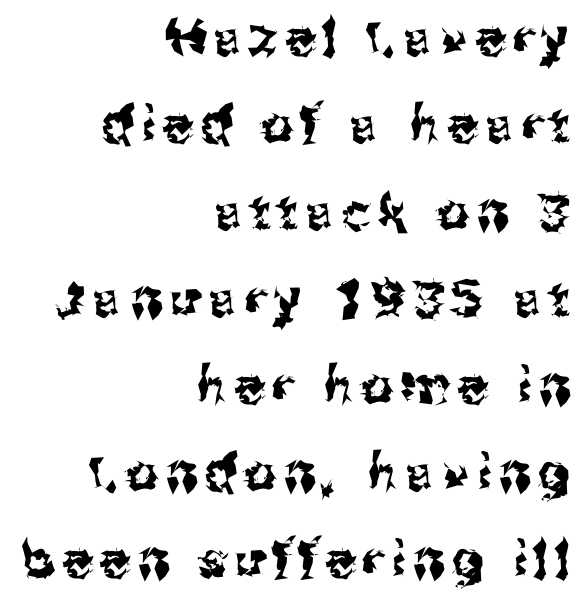
{"serif": "no", "italic": "no", "width": "normal", "stroke_contrast": "medium", "x_height": "medium", "monospaced": "no", "underline": "no", "align": "right", "line_spacing_ratio": 1.74, "glyph_px": 50}
